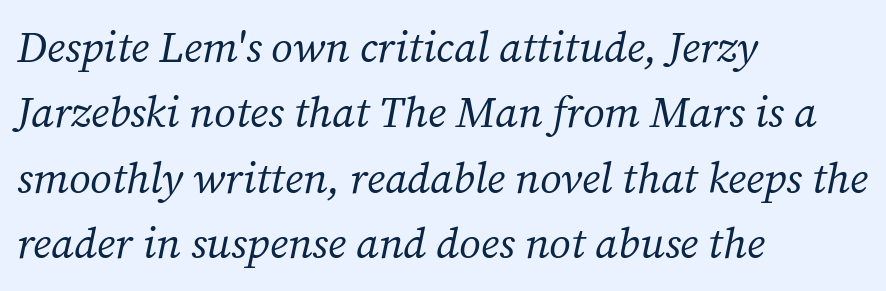
{"serif": "yes", "italic": "yes", "lean": "right", "slant_degrees": 12, "bold": "no", "weight": "regular", "width": "normal", "stroke_contrast": "medium", "x_height": "medium", "monospaced": "no", "underline": "no", "align": "left", "line_spacing": "normal", "line_spacing_ratio": 1.52, "letter_spacing": "normal", "letter_spacing_em": 0.0, "glyph_px": 43}
